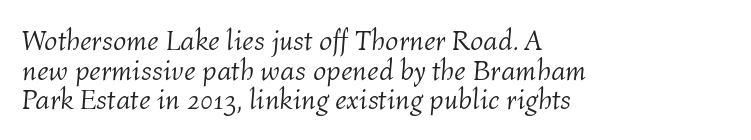
The rendering applies a slant to the glyphs. Each row of text sits above clean, open space. Teacher's note: observe the even left margin — that is flush-left alignment. What stands out about the letter spacing? Nothing — it is the standard amount.
